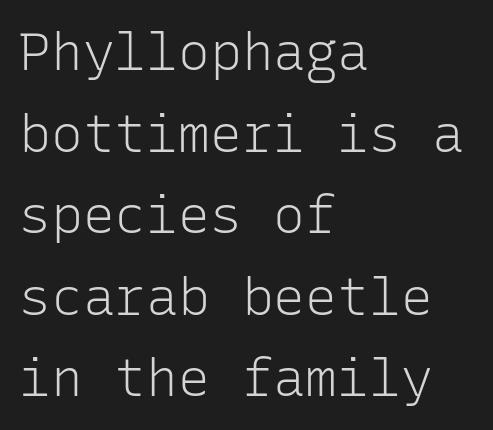
The image shows 53 px light sans-serif type, upright, monospaced; set left-aligned, normal line spacing (1.54x), normal letter spacing, not underlined; low stroke contrast and a medium x-height.
